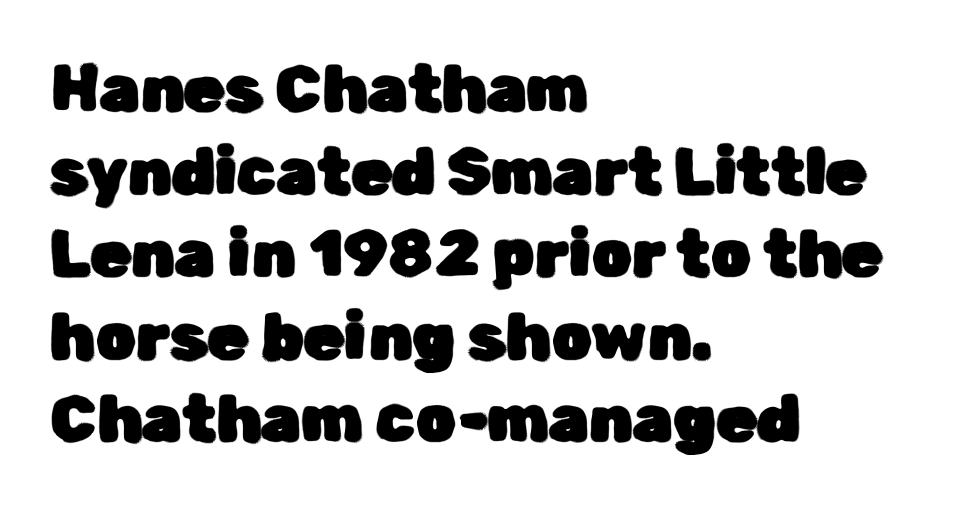
A typesetter would call this zero additional tracking. No italicization has been applied; the sample stays upright. The glyphs in this specimen are sans serif. The lines are quadded left.
